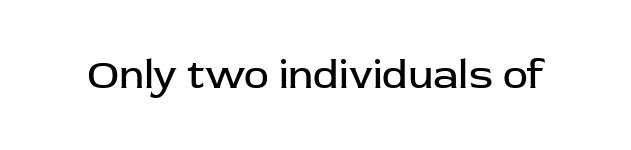
Note: no serifs on the glyphs. The zone under the glyphs is completely vacant. These lines are rendered in a variable-pitch font. The letters stand straight up with perfectly vertical stems.
